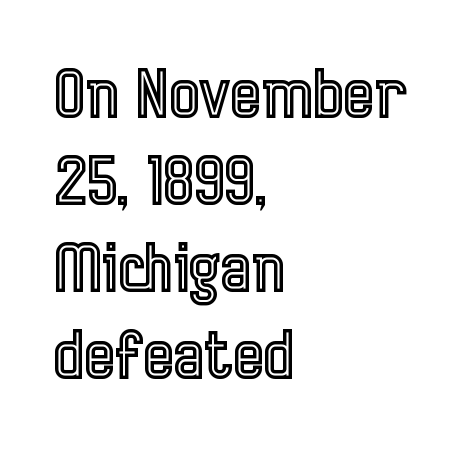
The axis of the letterforms is exactly vertical. Just letters on the line, the space beneath them empty. Think of a printed novel: that variable character pitch is what you see here. Each line starts at the same left margin while the right side varies. Is there much room between lines? A standard amount, neither cramped nor airy.
